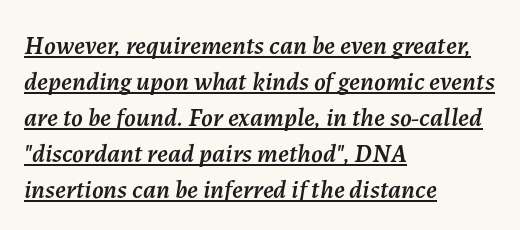
The image shows 26 px text type, italic (leaning right); set left-aligned, normal line spacing (1.38x), normal letter spacing, underlined.
